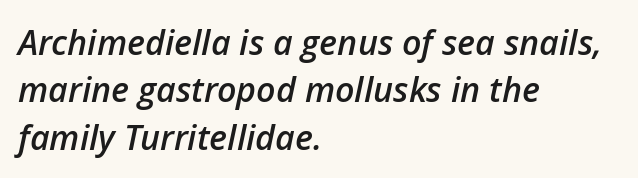
{"italic": "yes", "lean": "right", "slant_degrees": 12, "bold": "semi", "weight": "semibold", "width": "normal", "stroke_contrast": "low", "x_height": "medium", "monospaced": "no", "underline": "no", "align": "left", "line_spacing": "normal", "line_spacing_ratio": 1.39, "letter_spacing": "normal", "letter_spacing_em": 0.0, "glyph_px": 34}
